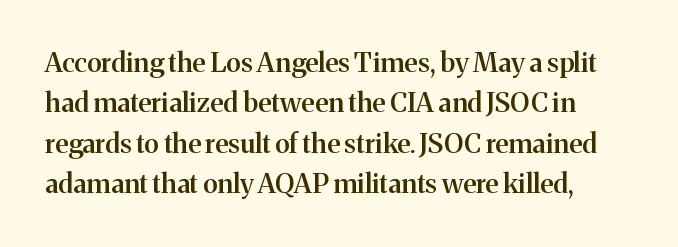
Q: Is the text bold? A: Semi-bold.
Q: Is the text italic (slanted)? A: No, it is upright.
Q: Is the text underlined? A: No.
Q: How is the paragraph aligned? A: Left-aligned.
Q: Is the spacing between letters normal or unusually wide? A: Normal.
Q: Is the spacing between lines tight, normal or loose? A: Normal.
